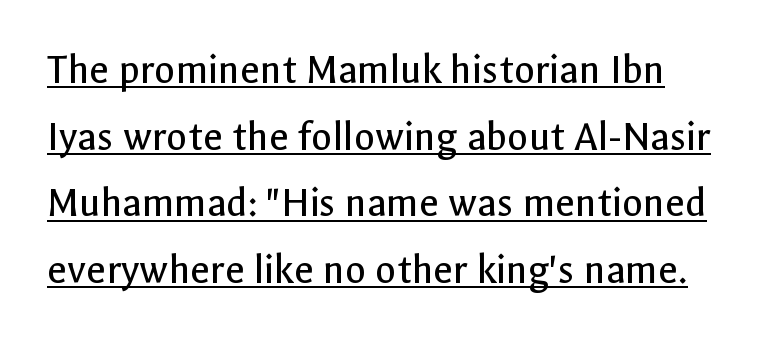
Does the leading feel generous? No, just average. Nothing sits at the stroke ends, so this counts as sans-serif. A continuous stroke trails under the words, as in a hyperlink. The strokes carry an ordinary text weight at most. These lines were composed using upright roman letters.
